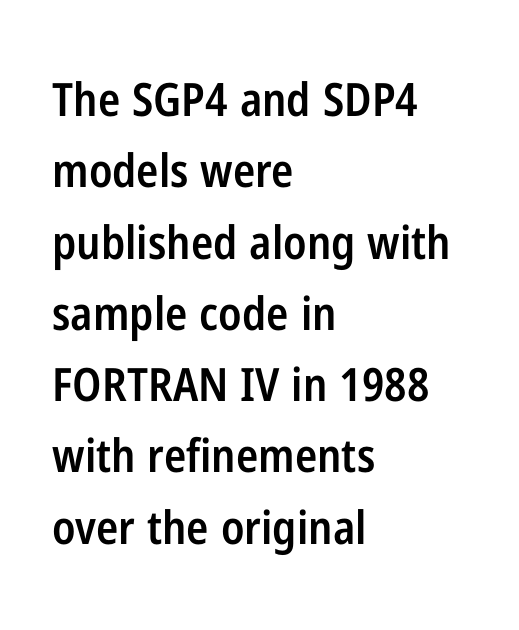
Q: Is the text bold? A: Semi-bold.
Q: Is the text italic (slanted)? A: No, it is upright.
Q: Is the typeface a serif or a sans-serif typeface? A: Sans-serif.
Q: Is the text underlined? A: No.
Q: How is the paragraph aligned? A: Left-aligned.
Q: Is the spacing between letters normal or unusually wide? A: Normal.
Q: Is the spacing between lines tight, normal or loose? A: Normal.
Q: Width (condensed, normal, or wide)? A: Condensed.
Q: Stroke contrast? A: Low.
Q: x-height? A: Medium.
Q: Monospaced? A: No.
